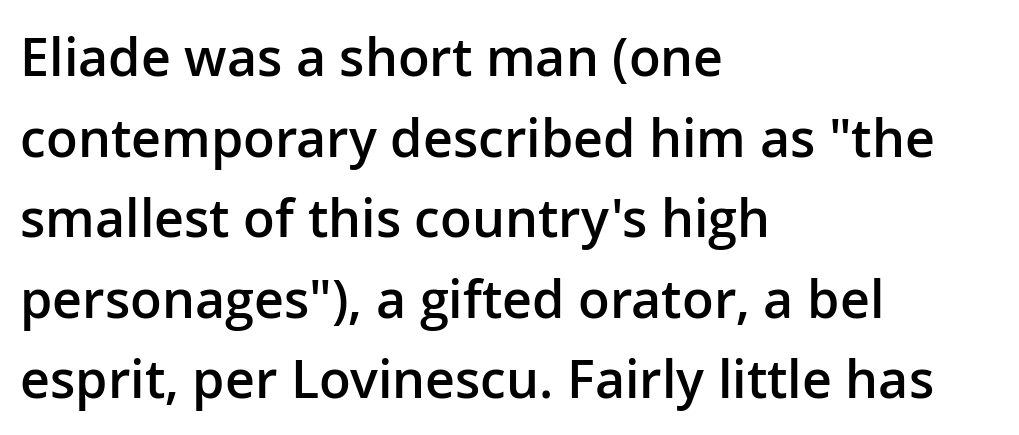
The image shows 52 px semibold sans-serif type, upright; set left-aligned, normal line spacing (1.55x), normal letter spacing, not underlined; low stroke contrast and a medium x-height.
